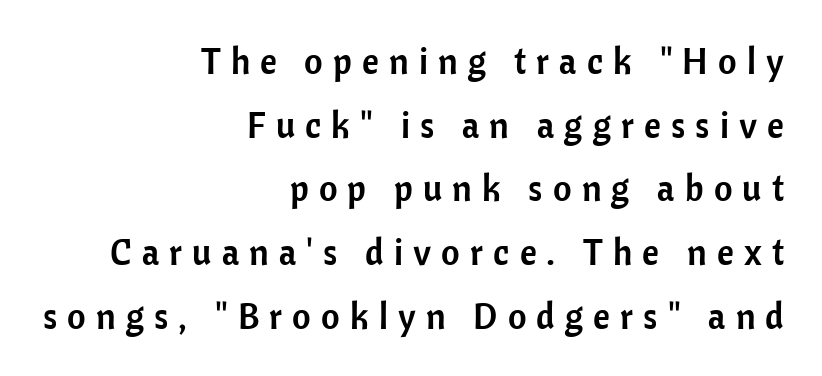
The image shows 36 px sans-serif type, upright; set right-aligned, line spacing 1.77x, unusually wide letter spacing (+0.28 em), not underlined; low stroke contrast and a medium x-height.
